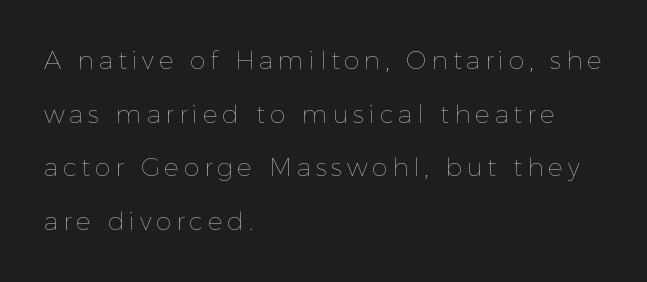
{"italic": "no", "bold": "no", "underline": "no", "align": "left", "line_spacing": "loose", "line_spacing_ratio": 2.15, "glyph_px": 25}
